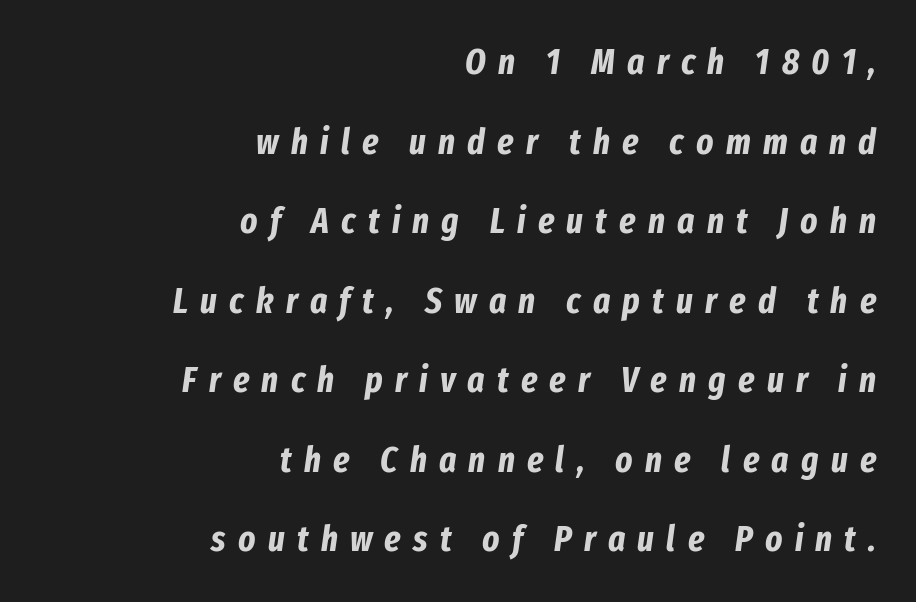
Q: Is the text bold? A: Yes.
Q: Is the text italic (slanted)? A: Yes, it leans right by about 8 degrees.
Q: Is the text underlined? A: No.
Q: How is the paragraph aligned? A: Right-aligned.
Q: Is the spacing between letters normal or unusually wide? A: Unusually wide.
Q: Is the spacing between lines tight, normal or loose? A: Loose.
Q: Width (condensed, normal, or wide)? A: Condensed.
Q: Stroke contrast? A: Low.
Q: x-height? A: Medium.
Q: Monospaced? A: No.
